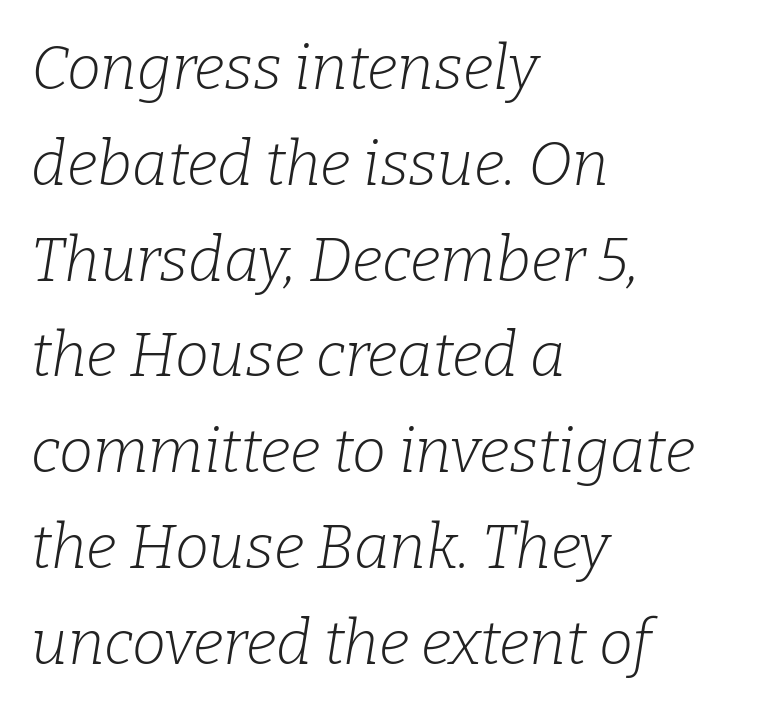
The image shows 61 px light serif type, italic (leaning right); set left-aligned, normal line spacing (1.57x), normal letter spacing, not underlined; low stroke contrast and a medium x-height.
